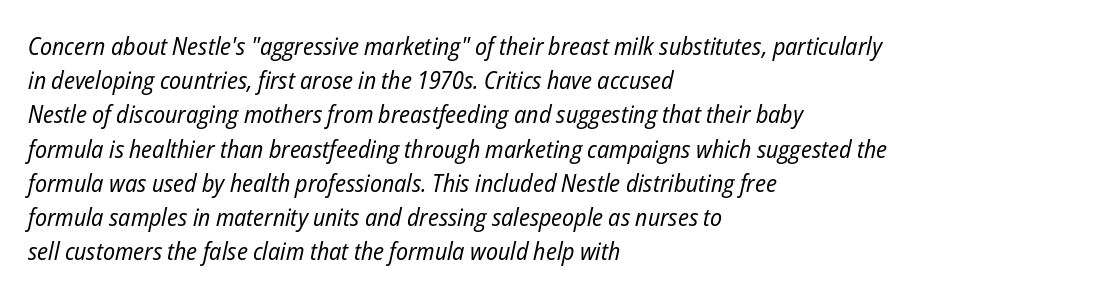
Q: Is the text bold? A: No.
Q: Is the text italic (slanted)? A: Yes, it leans right by about 12 degrees.
Q: Is the text underlined? A: No.
Q: How is the paragraph aligned? A: Left-aligned.
Q: Is the spacing between letters normal or unusually wide? A: Normal.
Q: Is the spacing between lines tight, normal or loose? A: Normal.
